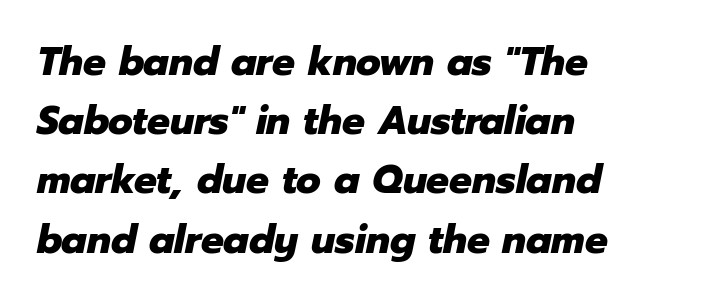
Q: Is the text bold? A: Yes.
Q: Is the text italic (slanted)? A: Yes, it leans right by about 12 degrees.
Q: Is the text underlined? A: No.
Q: How is the paragraph aligned? A: Left-aligned.
Q: Is the spacing between letters normal or unusually wide? A: Normal.
Q: Is the spacing between lines tight, normal or loose? A: Normal.
Q: Width (condensed, normal, or wide)? A: Normal.
Q: Stroke contrast? A: Low.
Q: x-height? A: Medium.
Q: Monospaced? A: No.
